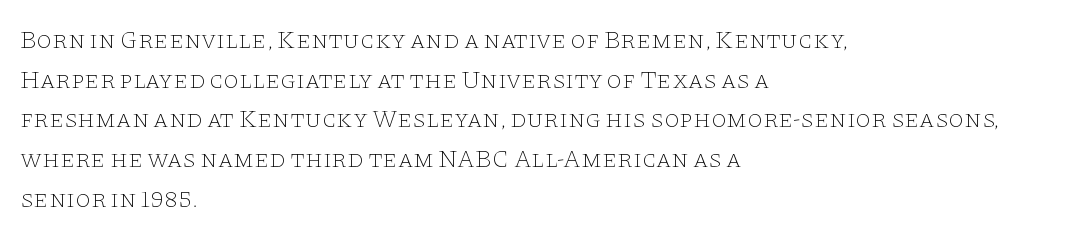
The image shows 25 px text type, upright; set left-aligned, normal line spacing (1.59x), normal letter spacing, not underlined.
